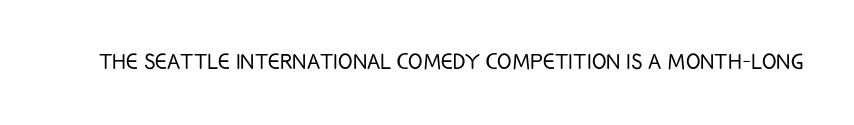
Has an underline been added? It has not. The type is set solid horizontally, with unmodified tracking. The characters are drawn with everyday or finer stroke widths. Every character sits straight up, as roman type does.
